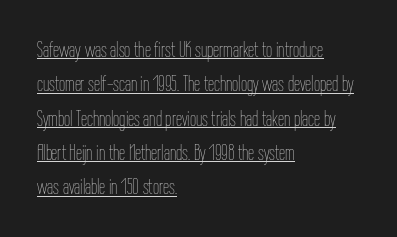
{"italic": "no", "bold": "no", "underline": "yes", "align": "left", "line_spacing": "normal", "line_spacing_ratio": 1.56, "letter_spacing": "normal", "letter_spacing_em": 0.0, "glyph_px": 22}
